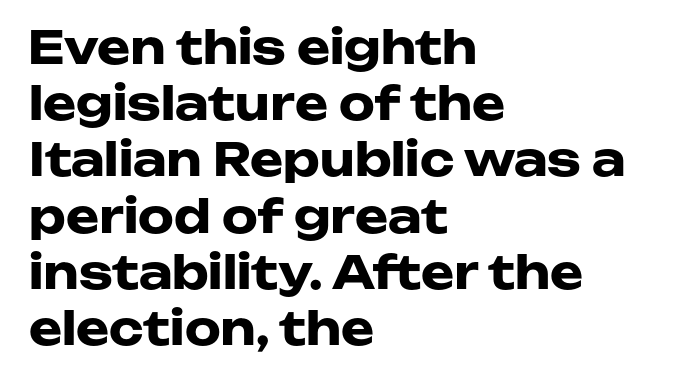
Q: Is the text bold? A: Yes.
Q: Is the text italic (slanted)? A: No, it is upright.
Q: Is the typeface a serif or a sans-serif typeface? A: Sans-serif.
Q: Is the text underlined? A: No.
Q: How is the paragraph aligned? A: Left-aligned.
Q: Is the spacing between letters normal or unusually wide? A: Normal.
Q: Is the spacing between lines tight, normal or loose? A: Normal.
Q: Width (condensed, normal, or wide)? A: Wide.
Q: Stroke contrast? A: Low.
Q: x-height? A: Medium.
Q: Monospaced? A: No.
